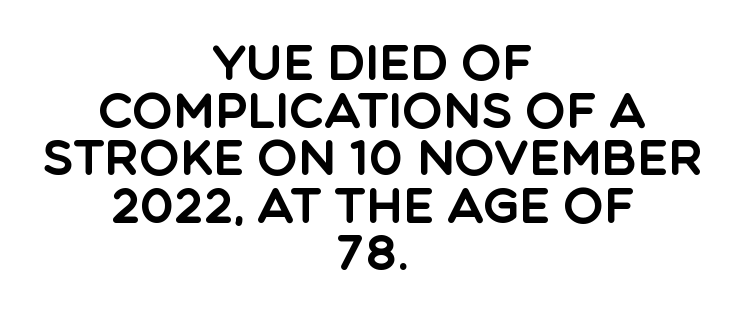
Style check: upright. The type family on display is of the sans-serif kind. If you measured baseline to baseline, you'd find a short distance. The paragraph shown floats in the horizontal middle. Check the space under the baseline: it is left empty. Spacing between characters is what you'd get straight out of the box.
